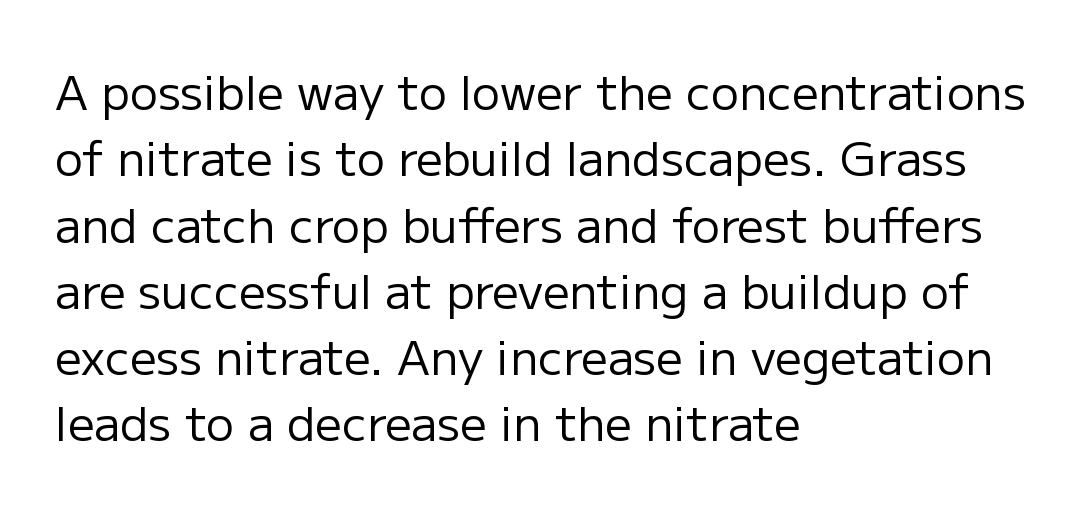
{"serif": "no", "italic": "no", "bold": "no", "weight": "regular", "width": "normal", "stroke_contrast": "low", "x_height": "medium", "monospaced": "no", "underline": "no", "align": "left", "line_spacing": "normal", "line_spacing_ratio": 1.41, "letter_spacing": "normal", "letter_spacing_em": 0.0, "glyph_px": 47}
